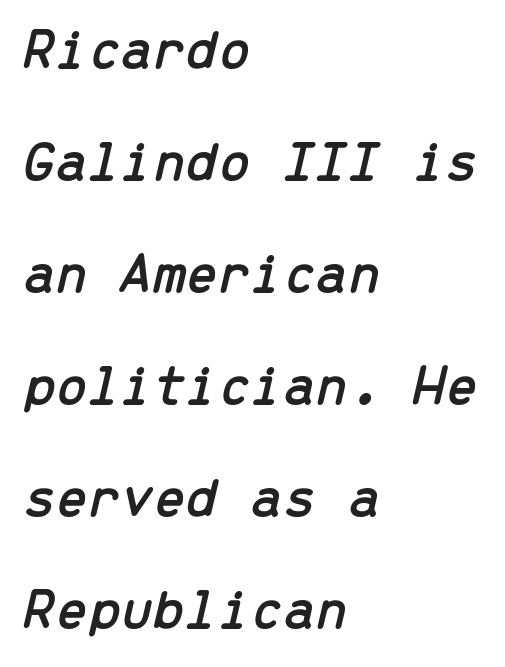
The glyphs are unaccompanied by any horizontal stroke below them. A typesetter would call this monospace, since all characters share one set width. Does extra space separate the letters? No, they use regular spacing. Does the lettering tilt? It does — this is italic. The block of text is sparse from top to bottom, with ample space between rows. Where is the straight margin? On the left.
